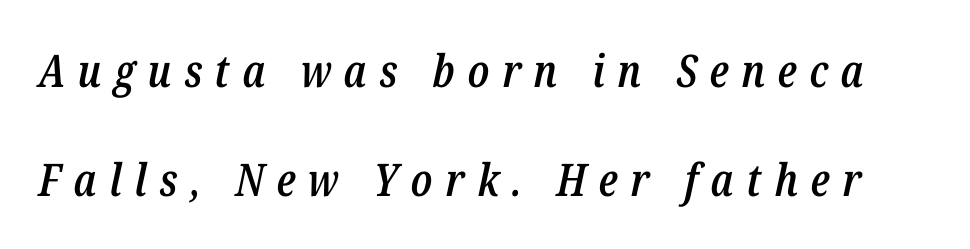
Q: Is the text bold? A: Semi-bold.
Q: Is the text italic (slanted)? A: Yes, it leans right by about 12 degrees.
Q: Is the text underlined? A: No.
Q: Is the spacing between letters normal or unusually wide? A: Unusually wide.
Q: Is the spacing between lines tight, normal or loose? A: Loose.
Q: Width (condensed, normal, or wide)? A: Condensed.
Q: Stroke contrast? A: Low.
Q: x-height? A: Medium.
Q: Monospaced? A: No.
